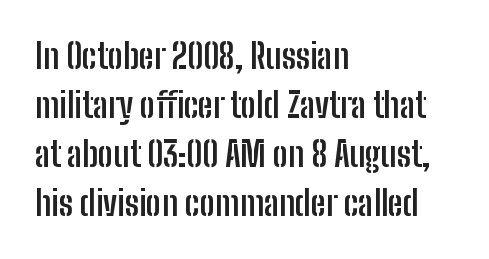
The image shows 34 px semibold, condensed sans-serif type, upright; set left-aligned, normal line spacing (1.44x), normal letter spacing, not underlined; low stroke contrast and a medium x-height.
